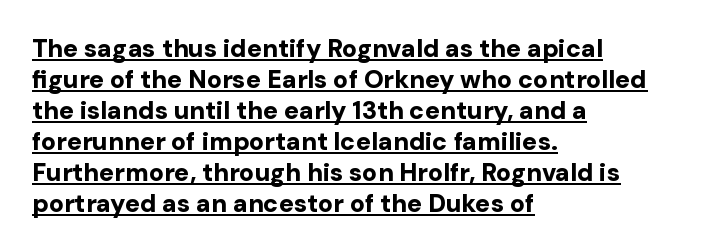
{"italic": "no", "bold": "yes", "underline": "yes", "align": "left", "line_spacing_ratio": 1.24, "letter_spacing": "normal", "letter_spacing_em": 0.0, "glyph_px": 25}
